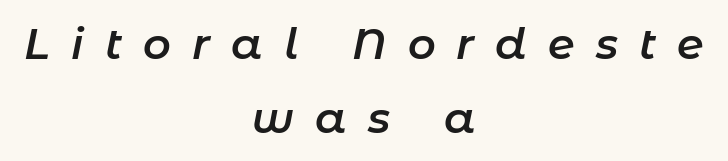
The image shows 43 px semibold type, italic (leaning right); set centered, line spacing 1.72x, unusually wide letter spacing (+0.49 em), not underlined; low stroke contrast and a medium x-height.
